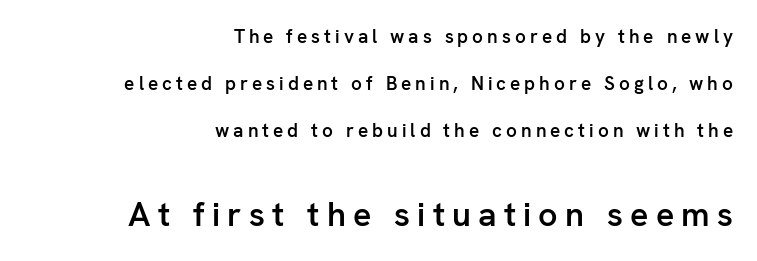
The image shows 34 px semibold sans-serif type, upright; set right-aligned, loose line spacing (2.47x), unusually wide letter spacing (+0.21 em), not underlined; the second (bottom) block is 1.79x larger; low stroke contrast and a medium x-height.
